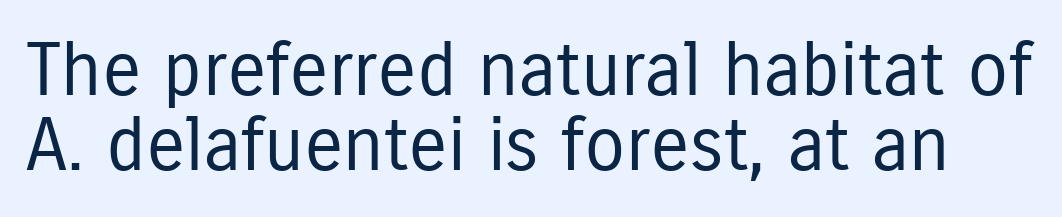
Q: Is the text bold? A: No.
Q: Is the text italic (slanted)? A: No, it is upright.
Q: Is the typeface a serif or a sans-serif typeface? A: Sans-serif.
Q: Is the text underlined? A: No.
Q: Is the spacing between letters normal or unusually wide? A: Normal.
Q: Is the spacing between lines tight, normal or loose? A: Tight.
Q: Width (condensed, normal, or wide)? A: Condensed.
Q: Stroke contrast? A: Low.
Q: x-height? A: Medium.
Q: Monospaced? A: No.
